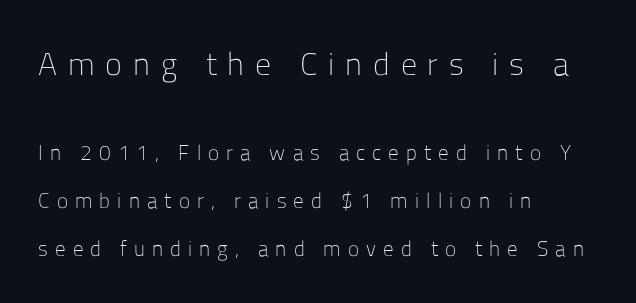
The image shows 32 px light sans-serif type, upright; set left-aligned, loose line spacing (2.27x), unusually wide letter spacing (+0.34 em), not underlined; the first (top) block is 1.52x larger; low stroke contrast and a medium x-height.
